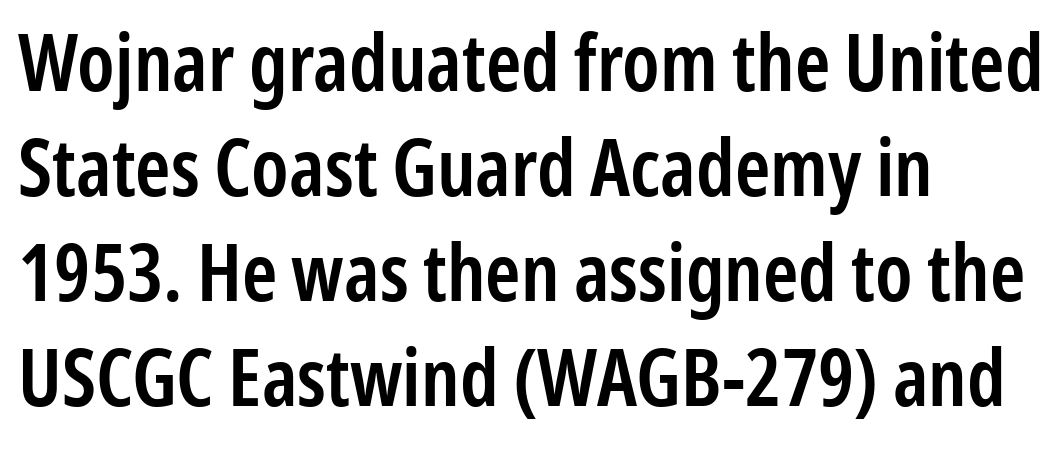
{"serif": "no", "italic": "no", "bold": "semi", "weight": "semibold", "width": "condensed", "stroke_contrast": "low", "x_height": "medium", "monospaced": "no", "underline": "no", "align": "left", "line_spacing": "normal", "line_spacing_ratio": 1.33, "letter_spacing": "normal", "letter_spacing_em": 0.0, "glyph_px": 79}
